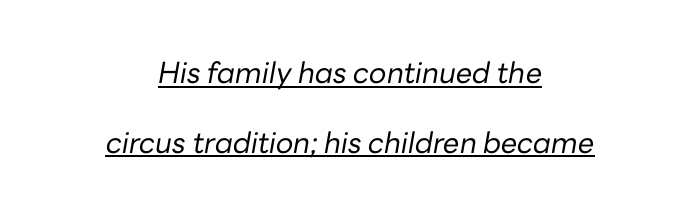
These glyphs show unthickened strokes, regular width or finer. Compared with typical paragraphs, the rows here are farther apart. The glyphs are accompanied by a horizontal stroke just below them. The face used here is rendered with its standard letterfit. The rag falls on both sides of this text block equally.
